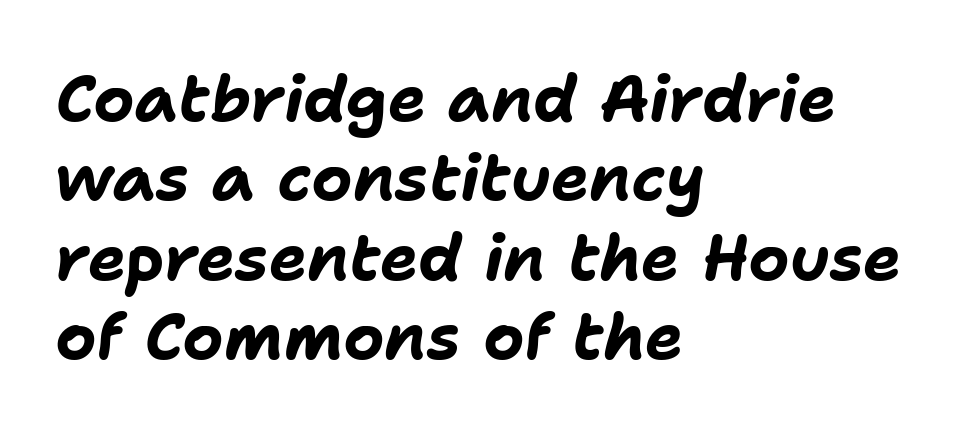
{"italic": "yes", "lean": "right", "slant_degrees": 11, "bold": "yes", "weight": "bold", "width": "normal", "stroke_contrast": "low", "x_height": "medium", "monospaced": "no", "underline": "no", "align": "left", "line_spacing_ratio": 1.24, "letter_spacing": "normal", "letter_spacing_em": 0.0, "glyph_px": 64}
